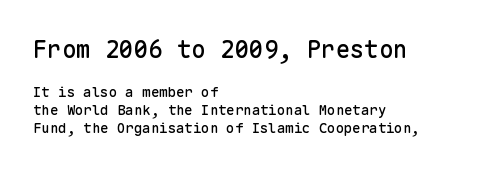
Q: Is the text italic (slanted)? A: No, it is upright.
Q: Is the text underlined? A: No.
Q: How is the paragraph aligned? A: Left-aligned.
Q: Is the spacing between letters normal or unusually wide? A: Normal.
Q: Is the spacing between lines tight, normal or loose? A: Normal.
Q: Which block of text is set in a larger size, the first (top) or the second (bottom)? A: The first (top) one.
